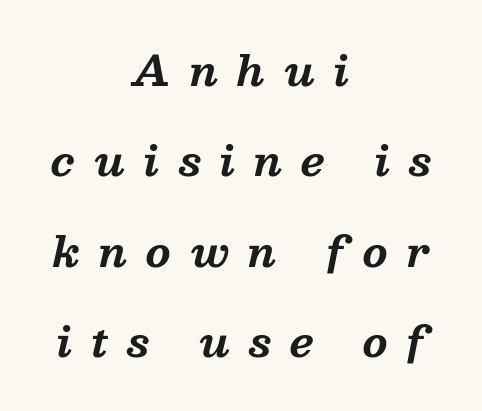
Vertical spacing — loose. These lines are rendered in a variable-pitch font. Leftover space on each line is divided equally before and after the words. Each letter's strokes conclude with small projecting serifs.
